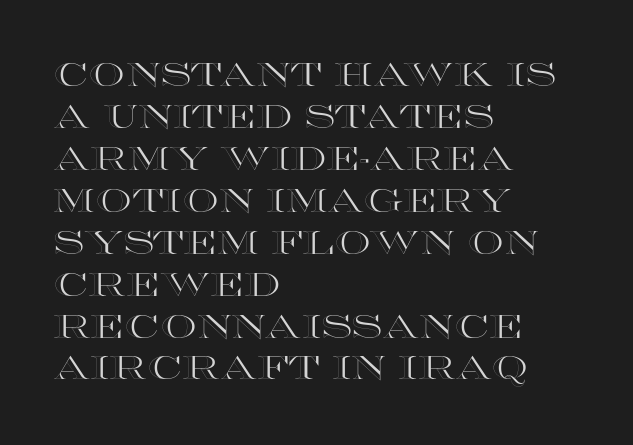
The image shows 32 px wide type, upright; set left-aligned, normal line spacing (1.31x), normal letter spacing, not underlined; a large x-height.
